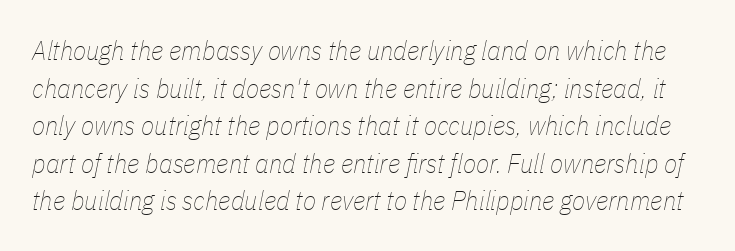
Is the stroke heavy? The answer is a plain regular-or-lighter. Would a proofreader flag this as italicized? Yes. The foot of each line stays bare and open. The rendering keeps characters at their native spacing. This block has exactly the height ordinary leading produces.
